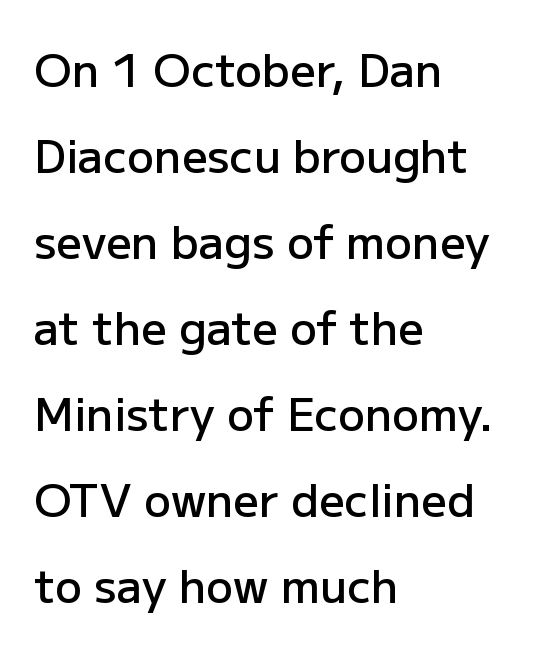
Horizontal alignment here is leftward, the default for most running prose. Each word holds together tightly as a unit, with standard inter-letter gaps. If you drew a line through each stem, it would be perfectly vertical. The strip under each line holds only bare page. These lines stand farther apart than default settings would place them. Nope, no serifs anywhere on these letters.
